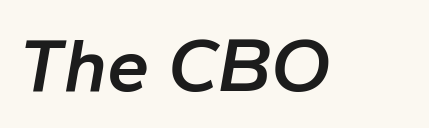
The image shows 76 px semibold type, italic (leaning right); set normal letter spacing, not underlined; low stroke contrast and a medium x-height.
